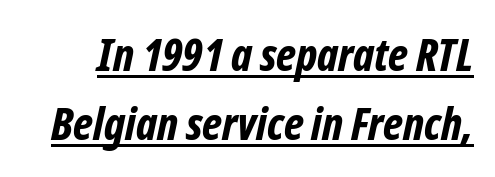
Default kerning and tracking; the words read as compact shapes. A dark, heavy texture on the line: the type is bold. This rendering features underlined lettering. Compared with ordinary roman type, these characters are visibly tilted. Think of a printed novel: that variable character pitch is what you see here. The vertical gap from one line to the next is medium.
